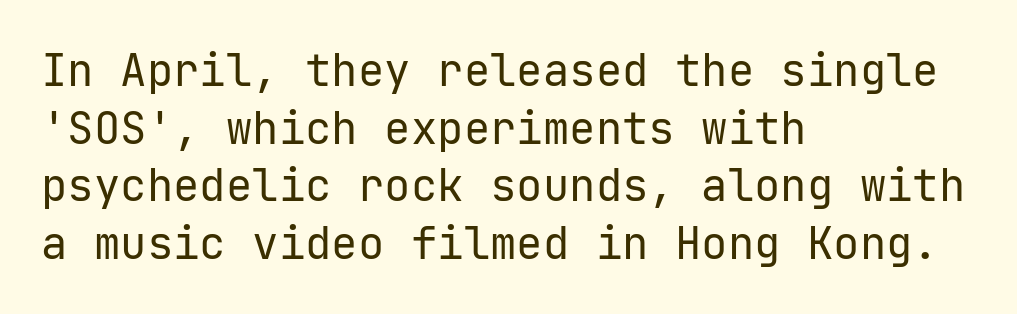
{"serif": "no", "italic": "no", "bold": "no", "weight": "regular", "width": "normal", "stroke_contrast": "low", "x_height": "medium", "underline": "no", "align": "left", "line_spacing": "normal", "line_spacing_ratio": 1.31, "letter_spacing": "normal", "letter_spacing_em": 0.0, "glyph_px": 44}
